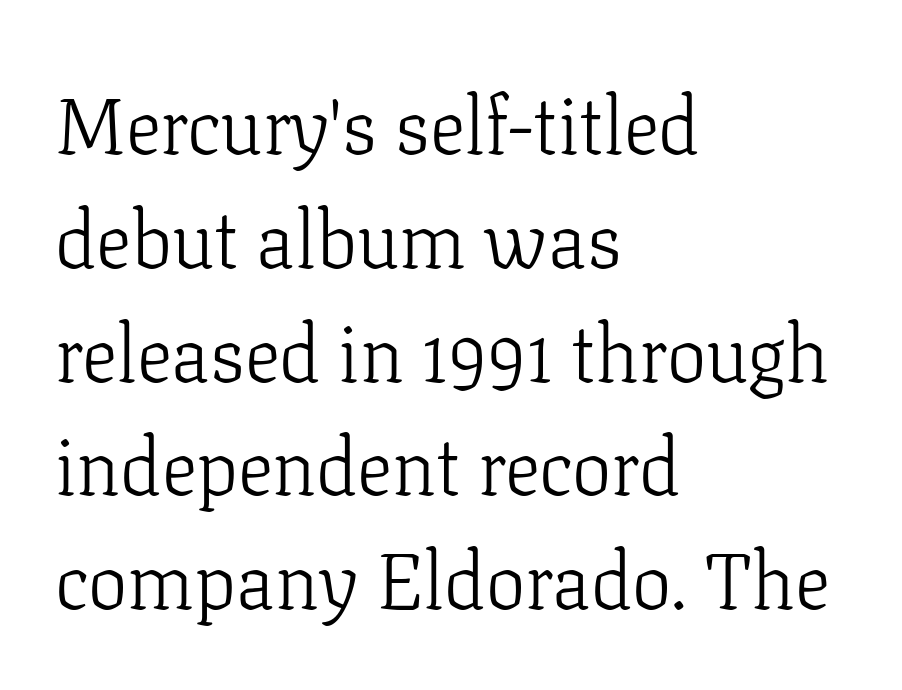
The image shows 79 px light serif type, upright; set left-aligned, normal line spacing (1.44x), normal letter spacing, not underlined; low stroke contrast and a medium x-height.
